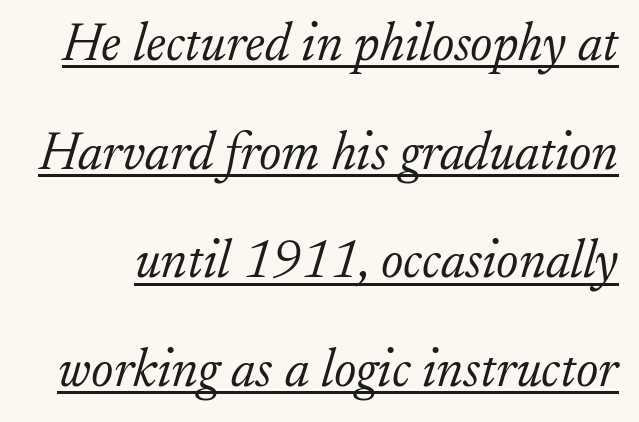
The characters are drawn with everyday or finer stroke widths. The typography opts for an oblique posture over an upright one. What stands out about the letter spacing? Nothing — it is the standard amount. Is there an underline? Yes — a line sits under the letters.
